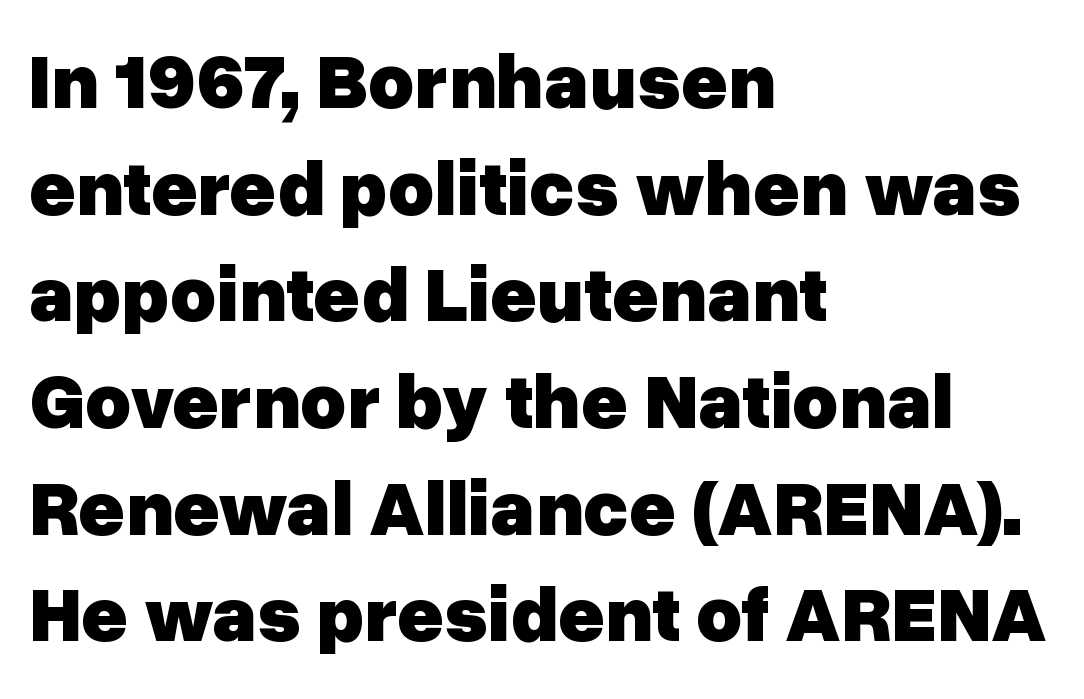
{"serif": "no", "italic": "no", "bold": "yes", "weight": "heavy", "width": "normal", "stroke_contrast": "low", "x_height": "medium", "monospaced": "no", "underline": "no", "align": "left", "line_spacing": "normal", "line_spacing_ratio": 1.35, "letter_spacing": "normal", "letter_spacing_em": 0.0, "glyph_px": 79}
